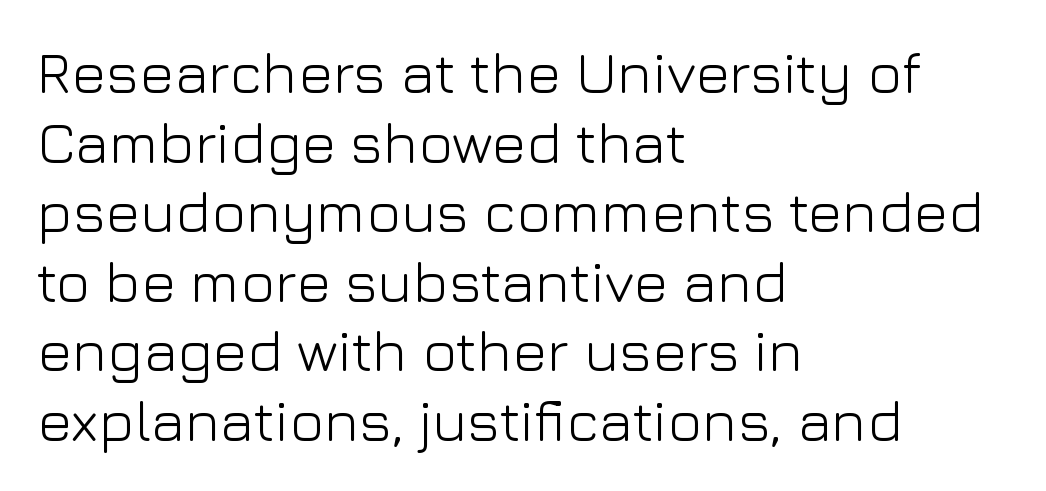
The image shows 58 px light sans-serif type, upright; set left-aligned, line spacing 1.2x, normal letter spacing, not underlined; low stroke contrast and a medium x-height.
